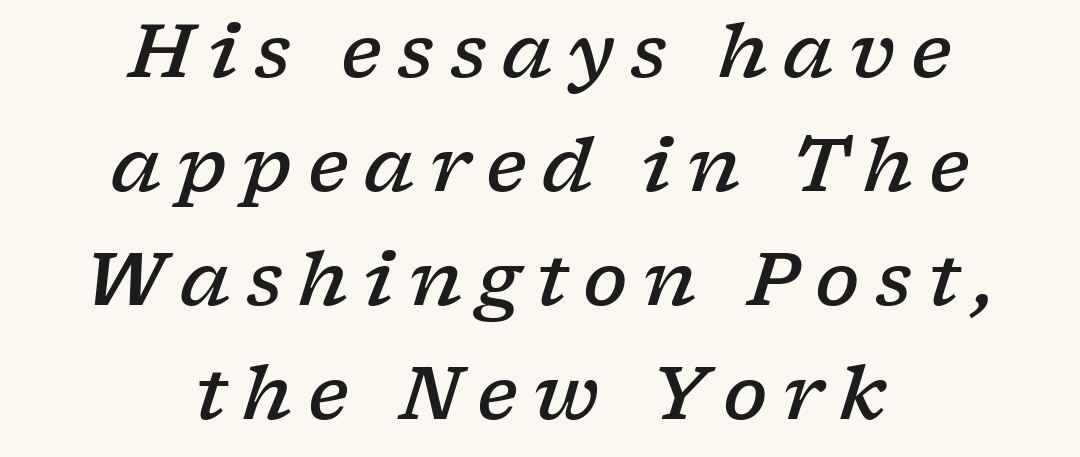
{"serif": "yes", "italic": "yes", "lean": "right", "slant_degrees": 17, "bold": "semi", "weight": "semibold", "width": "wide", "stroke_contrast": "low", "x_height": "medium", "monospaced": "no", "underline": "no", "align": "center", "line_spacing": "normal", "line_spacing_ratio": 1.54, "letter_spacing": "wide", "letter_spacing_em": 0.21, "glyph_px": 74}
